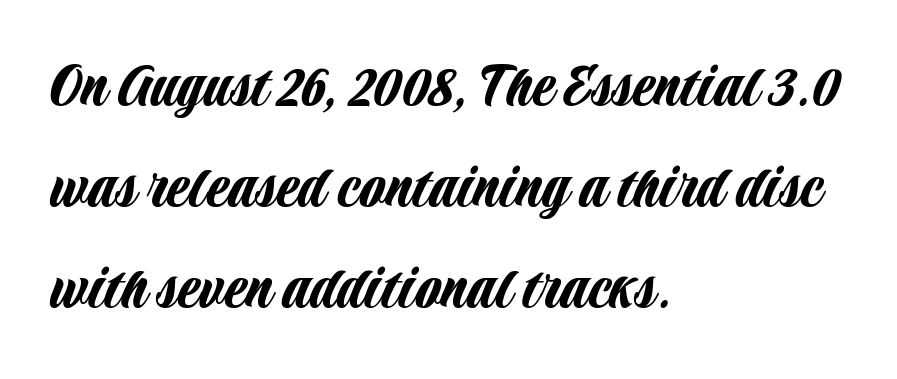
{"serif": "no", "width": "condensed", "stroke_contrast": "low", "x_height": "large", "monospaced": "no", "underline": "no", "align": "left", "line_spacing": "normal", "line_spacing_ratio": 1.53, "letter_spacing": "normal", "letter_spacing_em": 0.0, "glyph_px": 66}
